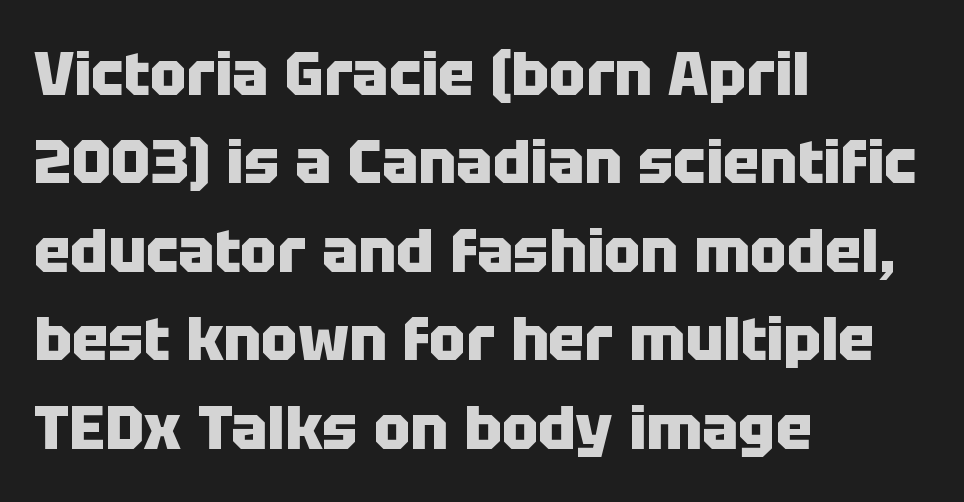
The space directly below the letters is spotless. As a designer I'd log this as weight 700, bold. Characters follow at the spacing the type designer built in. This is the regular roman posture of the typeface.
